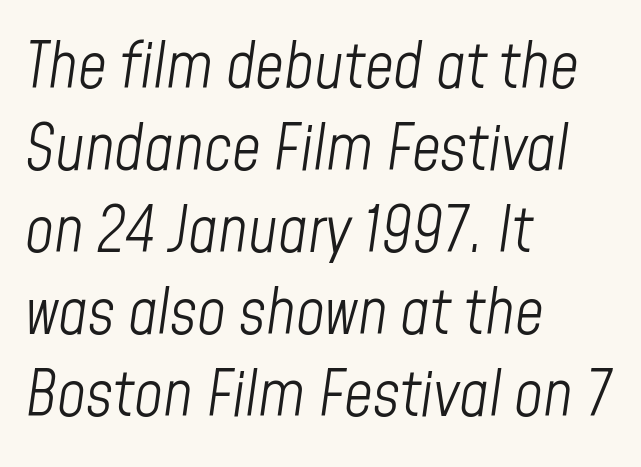
Q: Is the text bold? A: No.
Q: Is the text italic (slanted)? A: Yes, it leans right by about 8 degrees.
Q: Is the text underlined? A: No.
Q: How is the paragraph aligned? A: Left-aligned.
Q: Is the spacing between letters normal or unusually wide? A: Normal.
Q: Is the spacing between lines tight, normal or loose? A: Normal.
Q: Width (condensed, normal, or wide)? A: Condensed.
Q: Stroke contrast? A: Low.
Q: x-height? A: Medium.
Q: Monospaced? A: No.
